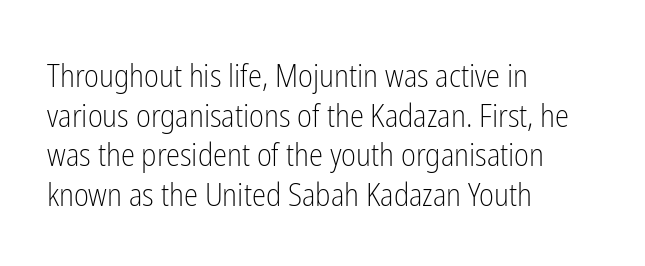
The image shows 32 px light, condensed sans-serif type, upright; set left-aligned, line spacing 1.24x, normal letter spacing, not underlined; low stroke contrast and a medium x-height.
